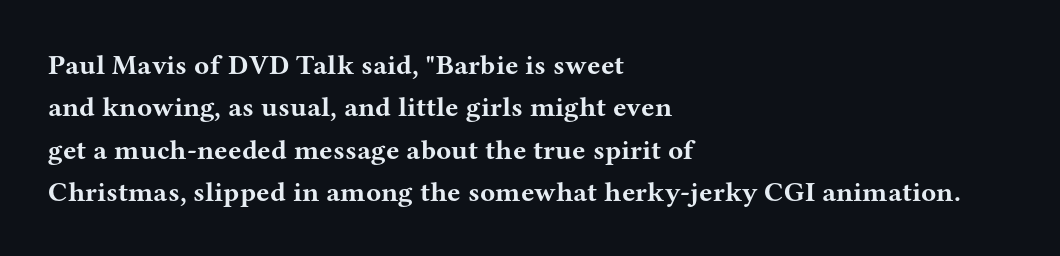
{"serif": "yes", "italic": "no", "bold": "yes", "weight": "bold", "width": "wide", "stroke_contrast": "medium", "x_height": "medium", "monospaced": "no", "underline": "no", "align": "left", "line_spacing": "normal", "line_spacing_ratio": 1.51, "letter_spacing": "normal", "letter_spacing_em": 0.0, "glyph_px": 28}
